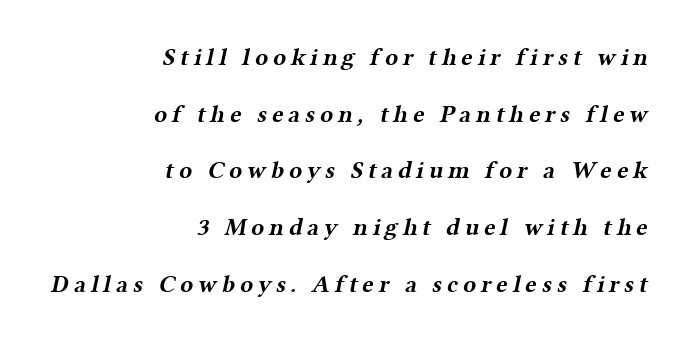
Q: Is the text bold? A: Yes.
Q: Is the text underlined? A: No.
Q: How is the paragraph aligned? A: Right-aligned.
Q: Is the spacing between letters normal or unusually wide? A: Unusually wide.
Q: Is the spacing between lines tight, normal or loose? A: Loose.
